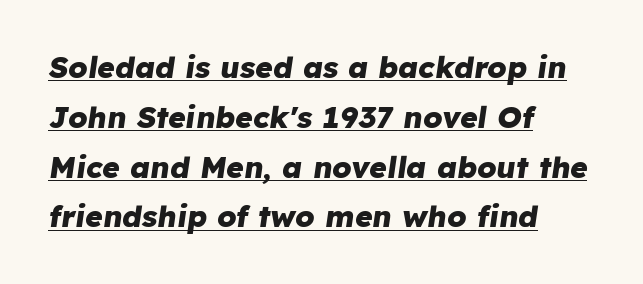
{"italic": "yes", "lean": "right", "slant_degrees": 8, "bold": "yes", "weight": "heavy", "width": "normal", "stroke_contrast": "low", "x_height": "medium", "monospaced": "no", "underline": "yes", "align": "left", "line_spacing": "normal", "line_spacing_ratio": 1.66, "letter_spacing": "normal", "letter_spacing_em": 0.0, "glyph_px": 30}
